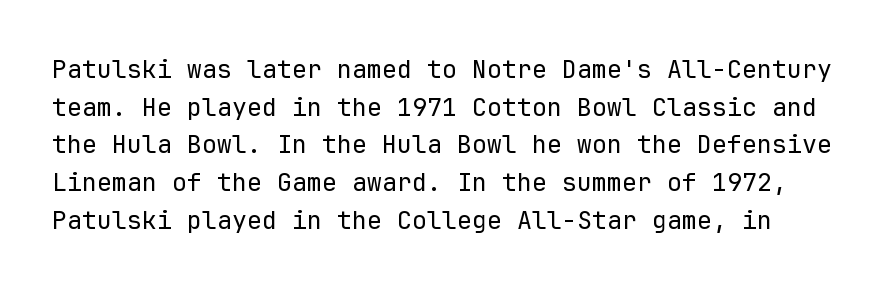
A typesetter would call this leading conventional body-copy spacing. No italicization has been applied; the sample stays upright. Characters follow at the spacing the type designer built in. Just letters on the line, the space beneath them empty. Is the type heavy? It reads as light-to-regular instead.
